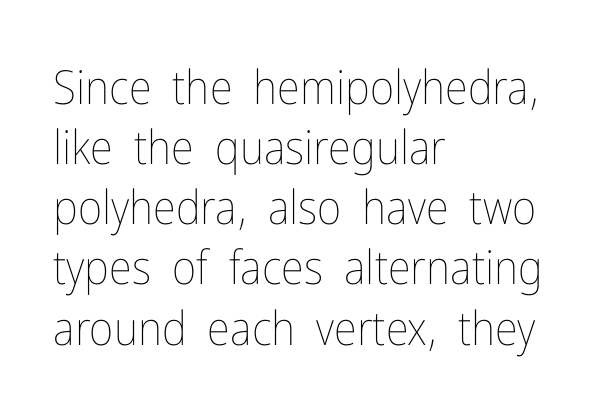
The font is comparable to plain body text, perhaps lighter. This sample is left-justified, so line endings fall wherever the words run out. Vertical strokes here are truly vertical. Any mark beneath the type? The region is blank.
